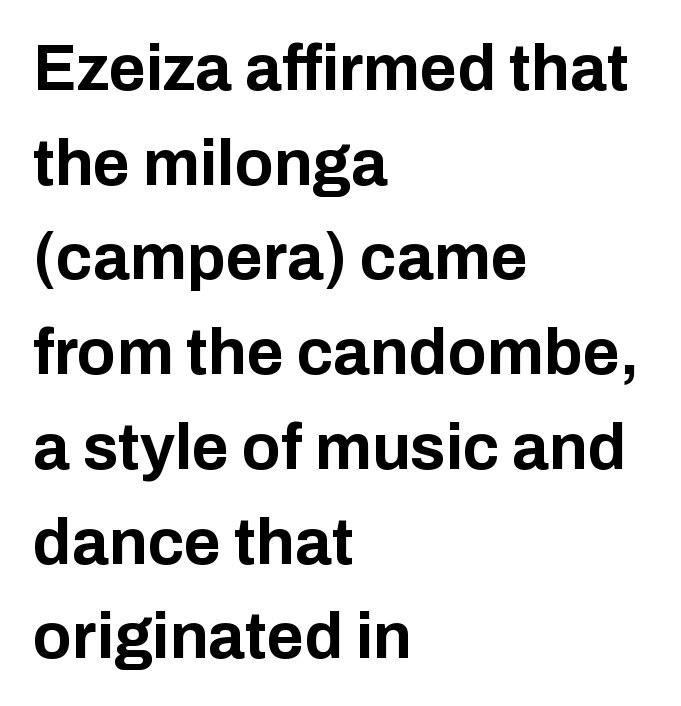
Q: Is the text bold? A: Yes.
Q: Is the text italic (slanted)? A: No, it is upright.
Q: Is the typeface a serif or a sans-serif typeface? A: Sans-serif.
Q: Is the text underlined? A: No.
Q: How is the paragraph aligned? A: Left-aligned.
Q: Is the spacing between letters normal or unusually wide? A: Normal.
Q: Is the spacing between lines tight, normal or loose? A: Normal.
Q: Width (condensed, normal, or wide)? A: Normal.
Q: Stroke contrast? A: Low.
Q: x-height? A: Medium.
Q: Monospaced? A: No.
